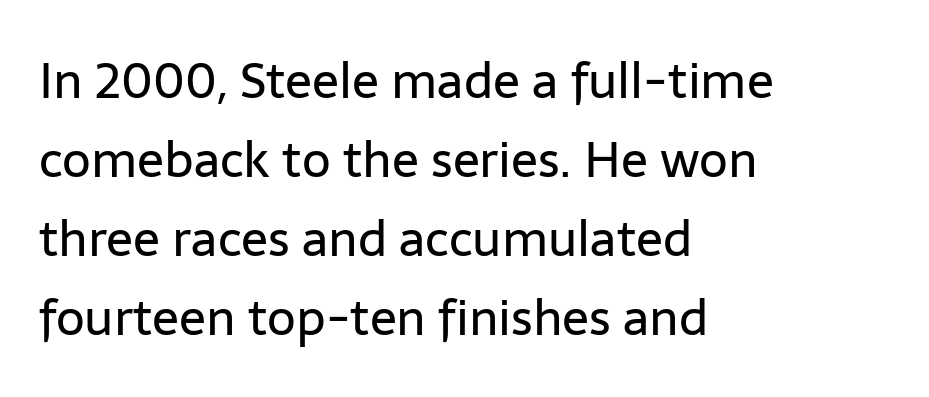
{"serif": "no", "italic": "no", "bold": "no", "weight": "regular", "width": "normal", "stroke_contrast": "low", "x_height": "medium", "monospaced": "no", "underline": "no", "align": "left", "line_spacing": "normal", "line_spacing_ratio": 1.58, "letter_spacing": "normal", "letter_spacing_em": 0.0, "glyph_px": 50}
